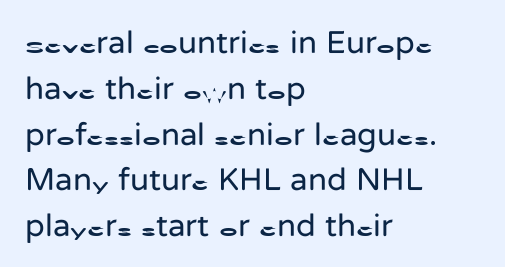
Q: Is the text bold? A: No.
Q: Is the text italic (slanted)? A: No, it is upright.
Q: Is the typeface a serif or a sans-serif typeface? A: Sans-serif.
Q: Is the text underlined? A: No.
Q: How is the paragraph aligned? A: Left-aligned.
Q: Is the spacing between letters normal or unusually wide? A: Normal.
Q: Is the spacing between lines tight, normal or loose? A: Normal.
Q: Width (condensed, normal, or wide)? A: Normal.
Q: Stroke contrast? A: Low.
Q: x-height? A: Medium.
Q: Monospaced? A: No.
